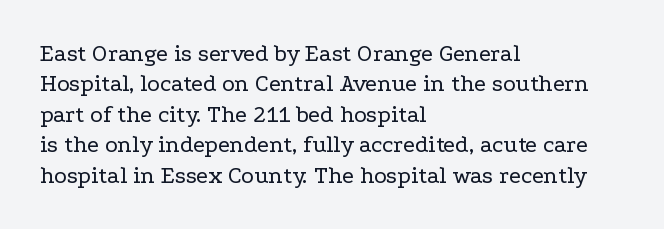
Q: Is the text bold? A: No.
Q: Is the text italic (slanted)? A: No, it is upright.
Q: Is the text underlined? A: No.
Q: How is the paragraph aligned? A: Left-aligned.
Q: Is the spacing between letters normal or unusually wide? A: Normal.
Q: Is the spacing between lines tight, normal or loose? A: Normal.
